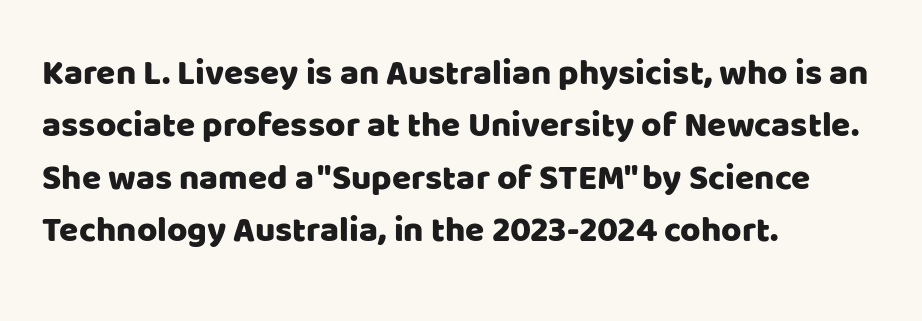
A typesetter would call this proportional, since set widths differ per character. A typesetter would call this zero additional tracking. The text was rendered using a sans face with plain stroke endings. In terms of posture, this sample is upright. The setting favours the left margin, as ordinary paragraphs usually do. Students, observe: this is what conventionally led text looks like.
